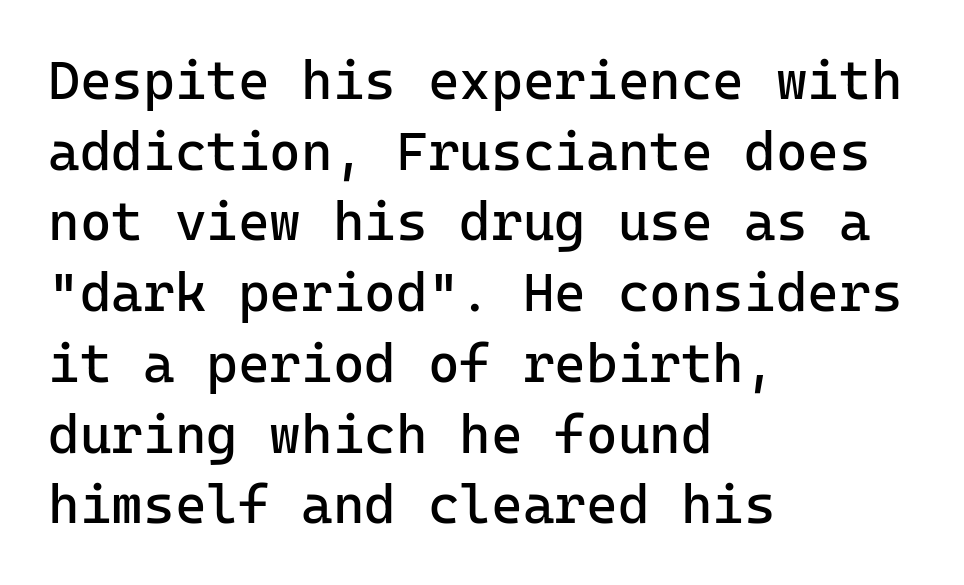
Q: Is the text bold? A: No.
Q: Is the text italic (slanted)? A: No, it is upright.
Q: Is the typeface a serif or a sans-serif typeface? A: Sans-serif.
Q: Is the text underlined? A: No.
Q: How is the paragraph aligned? A: Left-aligned.
Q: Is the spacing between letters normal or unusually wide? A: Normal.
Q: Is the spacing between lines tight, normal or loose? A: Normal.
Q: Width (condensed, normal, or wide)? A: Normal.
Q: Stroke contrast? A: Low.
Q: x-height? A: Medium.
Q: Monospaced? A: Yes.
